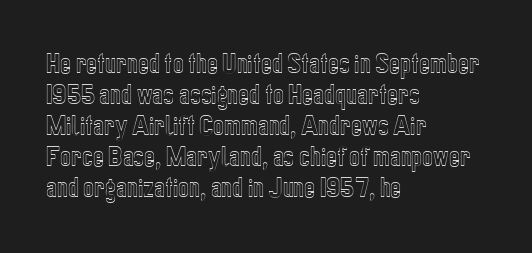
Q: Is the text italic (slanted)? A: No, it is upright.
Q: Is the text underlined? A: No.
Q: How is the paragraph aligned? A: Left-aligned.
Q: Is the spacing between letters normal or unusually wide? A: Normal.
Q: Is the spacing between lines tight, normal or loose? A: Normal.
